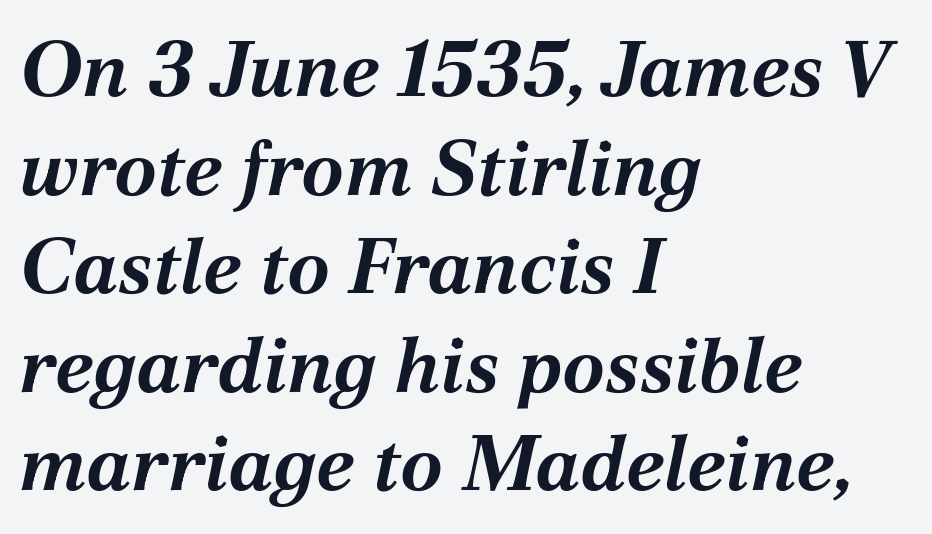
The image shows 77 px bold type, italic (leaning right); set left-aligned, normal line spacing (1.28x), normal letter spacing, not underlined; medium stroke contrast and a medium x-height.
